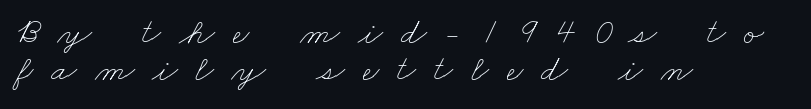
The image shows 37 px thin, wide type; set left-aligned, tight line spacing (0.99x), unusually wide letter spacing (+0.48 em), not underlined; low stroke contrast and a small x-height.
